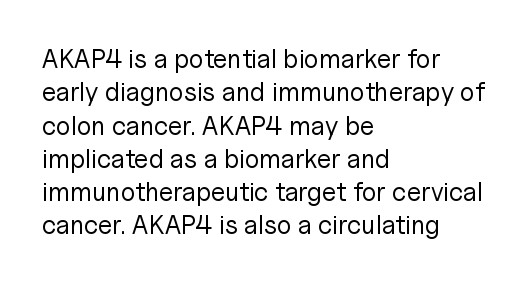
Q: Is the text bold? A: No.
Q: Is the text italic (slanted)? A: No, it is upright.
Q: Is the text underlined? A: No.
Q: How is the paragraph aligned? A: Left-aligned.
Q: Is the spacing between letters normal or unusually wide? A: Normal.
Q: Is the spacing between lines tight, normal or loose? A: Normal.
